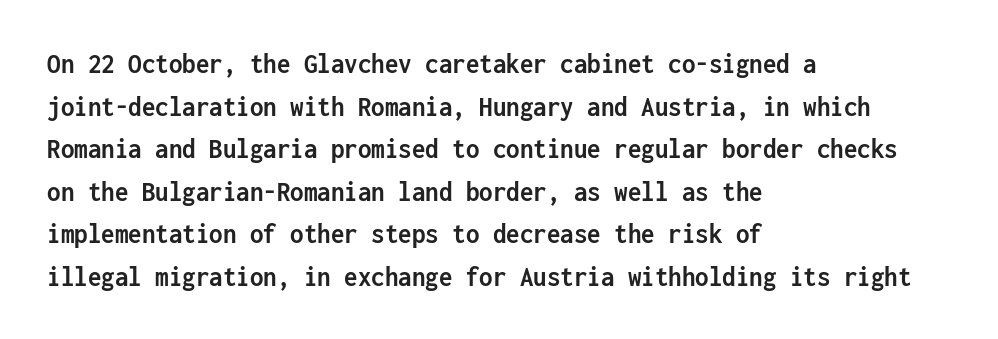
The image shows 30 px semibold, condensed sans-serif type, upright, monospaced; set left-aligned, normal line spacing (1.42x), normal letter spacing, not underlined; low stroke contrast and a medium x-height.
